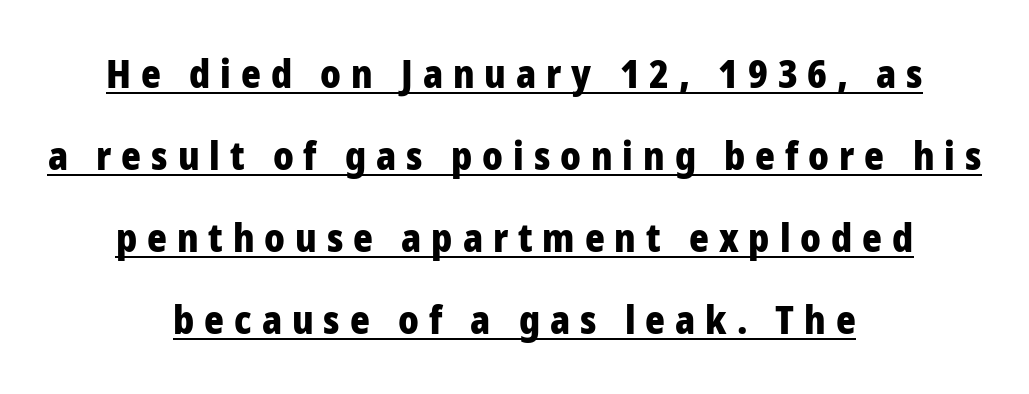
{"serif": "no", "italic": "no", "bold": "yes", "weight": "heavy", "width": "normal", "stroke_contrast": "low", "x_height": "medium", "monospaced": "no", "underline": "yes", "align": "center", "line_spacing": "loose", "line_spacing_ratio": 2.16, "letter_spacing": "wide", "letter_spacing_em": 0.26, "glyph_px": 38}
